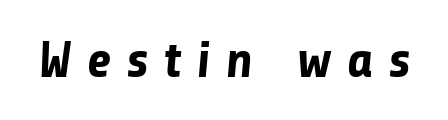
The image shows 52 px bold sans-serif type; set unusually wide letter spacing (+0.29 em), not underlined; low stroke contrast and a medium x-height.
